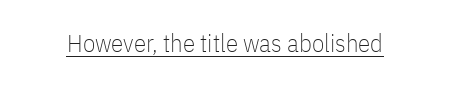
{"italic": "no", "bold": "no", "underline": "yes", "letter_spacing": "normal", "letter_spacing_em": 0.0, "glyph_px": 25}
